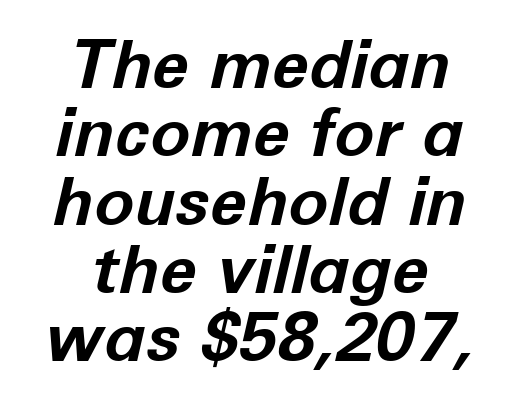
Q: Is the text bold? A: Yes.
Q: Is the text italic (slanted)? A: Yes, it leans right by about 12 degrees.
Q: Is the text underlined? A: No.
Q: Is the spacing between letters normal or unusually wide? A: Normal.
Q: Is the spacing between lines tight, normal or loose? A: Tight.
Q: Width (condensed, normal, or wide)? A: Normal.
Q: Stroke contrast? A: Low.
Q: x-height? A: Medium.
Q: Monospaced? A: No.
